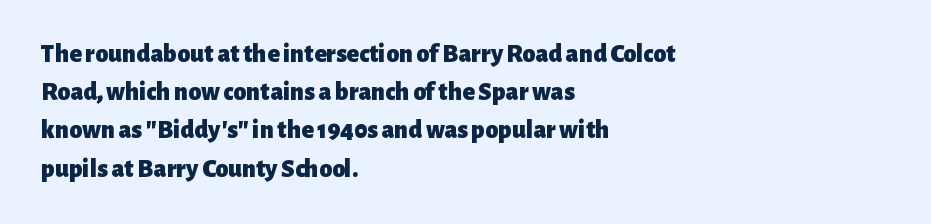
One glance says typical: line gaps are just what's usual. Students, note that the glyphs here touch the page at normal intervals. When letters stand straight like this, we call the style roman or upright. The string is rendered with underlining switched off. Casual observation: everything's shoved over to the left.
